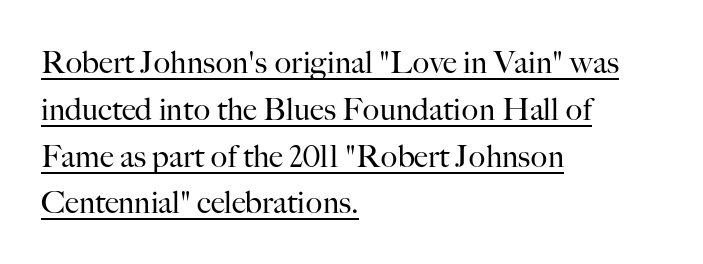
{"serif": "yes", "italic": "no", "bold": "no", "weight": "regular", "width": "normal", "stroke_contrast": "high", "x_height": "small", "monospaced": "no", "underline": "yes", "align": "left", "line_spacing": "normal", "line_spacing_ratio": 1.51, "letter_spacing": "normal", "letter_spacing_em": 0.0, "glyph_px": 31}
